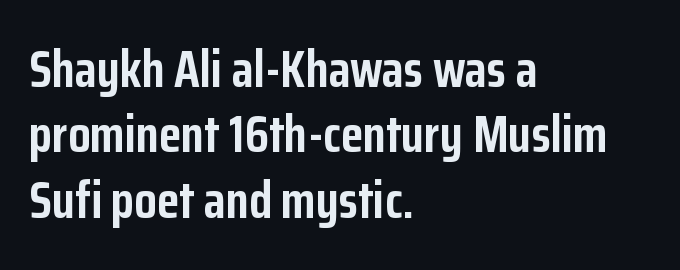
Q: Is the text bold? A: Yes.
Q: Is the text italic (slanted)? A: No, it is upright.
Q: Is the typeface a serif or a sans-serif typeface? A: Sans-serif.
Q: Is the text underlined? A: No.
Q: How is the paragraph aligned? A: Left-aligned.
Q: Is the spacing between letters normal or unusually wide? A: Normal.
Q: Is the spacing between lines tight, normal or loose? A: Normal.
Q: Width (condensed, normal, or wide)? A: Condensed.
Q: Stroke contrast? A: Low.
Q: x-height? A: Medium.
Q: Monospaced? A: No.
